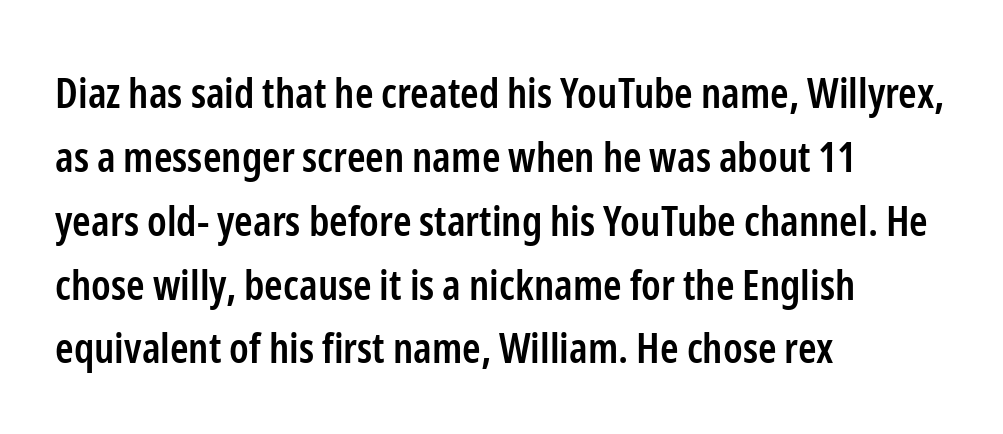
The gaps between neighbouring characters are ordinary and unremarkable. What's the leading like? Ordinary, nothing unusual. The typography opts for an upright posture over an oblique one. The face used here is proportionally spaced, like ordinary book or web type.
